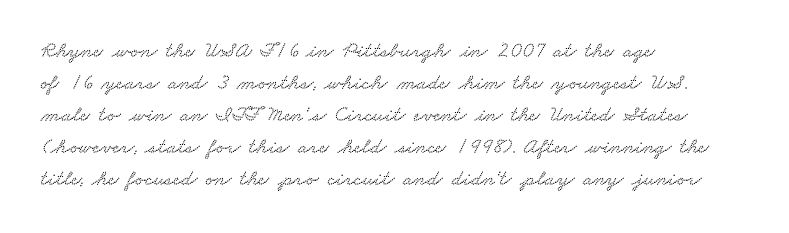
Casual observation: everything's shoved over to the left. Descenders are the only things crossing below the line. The space between consecutive lines is moderate. The letters sit at their default tracking, neither squeezed nor spread.
